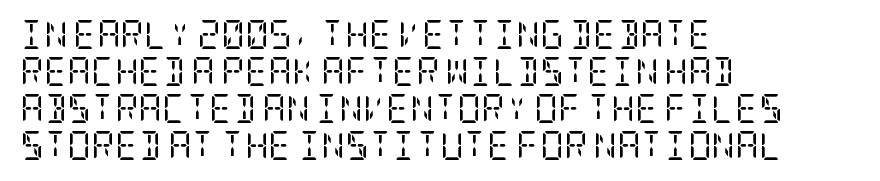
There is no visible air inserted between adjacent glyphs. Each row of text sits above clean, open space. Reading down the block, your eye returns to a fixed left position each line. The characters display serif detailing at their extremities. This sample uses an upright cut, with every glyph sitting square on the baseline.
